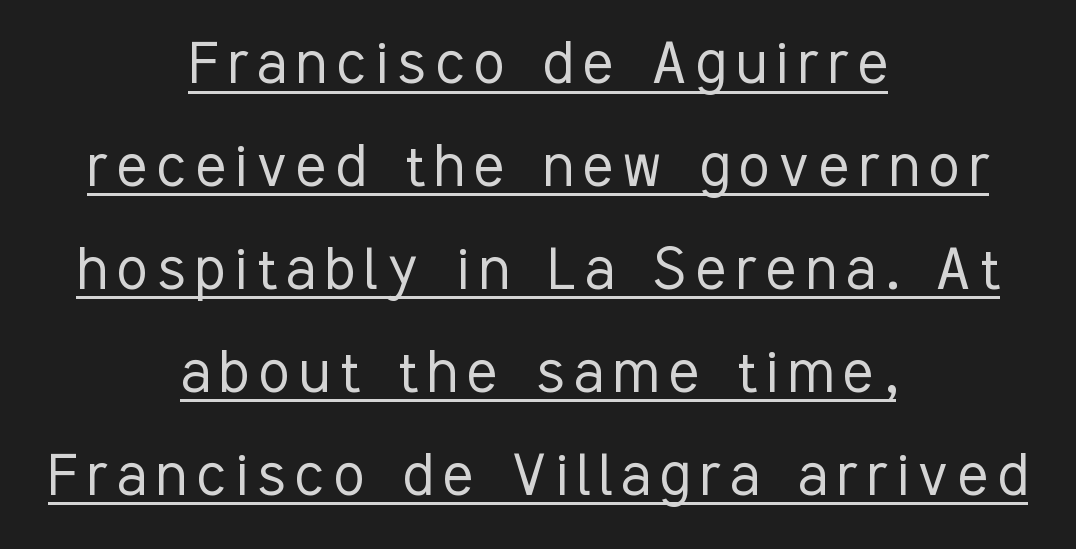
The image shows 70 px light, condensed sans-serif type, upright; set centered, normal line spacing (1.47x), underlined; low stroke contrast and a medium x-height.
